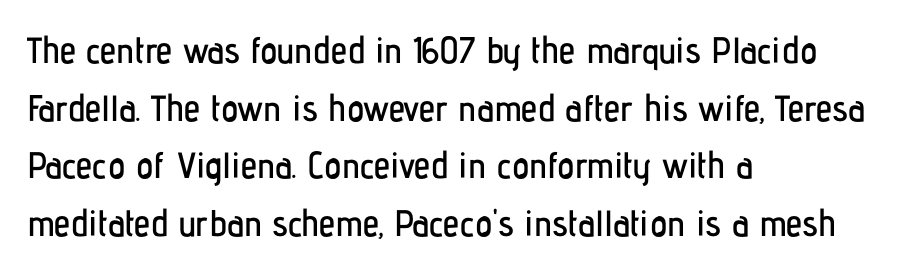
Q: Is the text italic (slanted)? A: No, it is upright.
Q: Is the typeface a serif or a sans-serif typeface? A: Sans-serif.
Q: Is the text underlined? A: No.
Q: How is the paragraph aligned? A: Left-aligned.
Q: Is the spacing between letters normal or unusually wide? A: Normal.
Q: Is the spacing between lines tight, normal or loose? A: Normal.
Q: Width (condensed, normal, or wide)? A: Condensed.
Q: Stroke contrast? A: Low.
Q: x-height? A: Medium.
Q: Monospaced? A: No.
